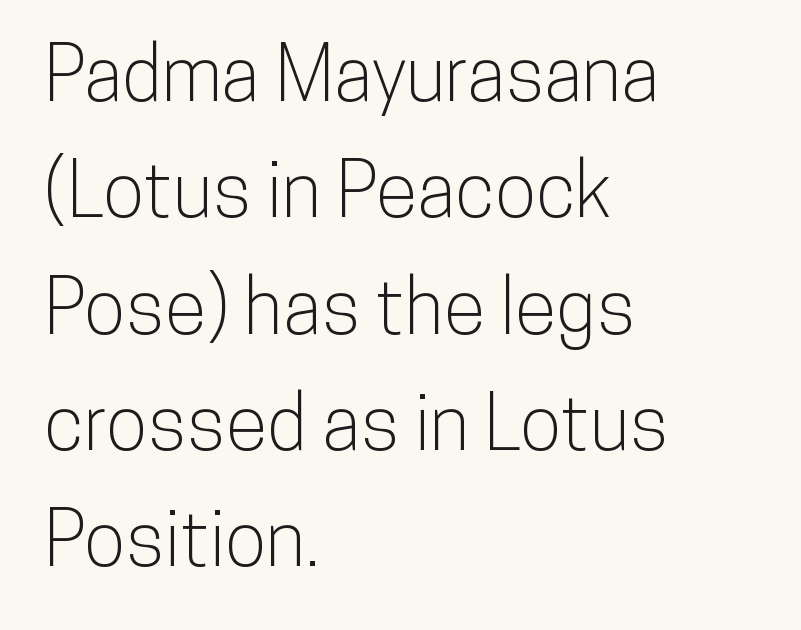
The image shows 76 px condensed sans-serif type, upright; set left-aligned, normal line spacing (1.53x), normal letter spacing, not underlined; low stroke contrast and a medium x-height.
